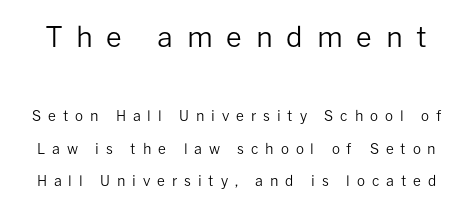
{"serif": "no", "italic": "no", "bold": "no", "weight": "regular", "width": "normal", "stroke_contrast": "low", "x_height": "medium", "monospaced": "no", "underline": "no", "line_spacing": "loose", "line_spacing_ratio": 2.34, "letter_spacing": "wide", "letter_spacing_em": 0.49, "larger_block": "first", "size_ratio": 2.0, "glyph_px": 28}
